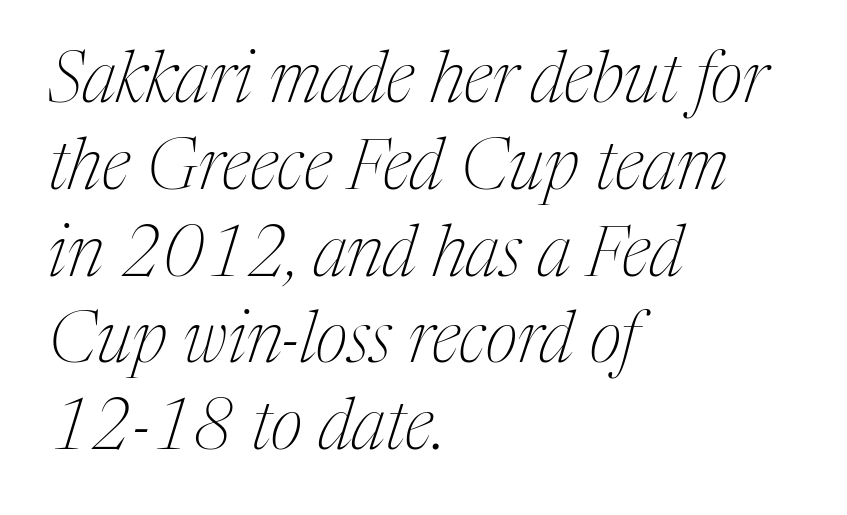
The image shows 70 px thin, condensed serif type, italic (leaning right); set left-aligned, line spacing 1.24x, normal letter spacing, not underlined; medium stroke contrast and a medium x-height.
